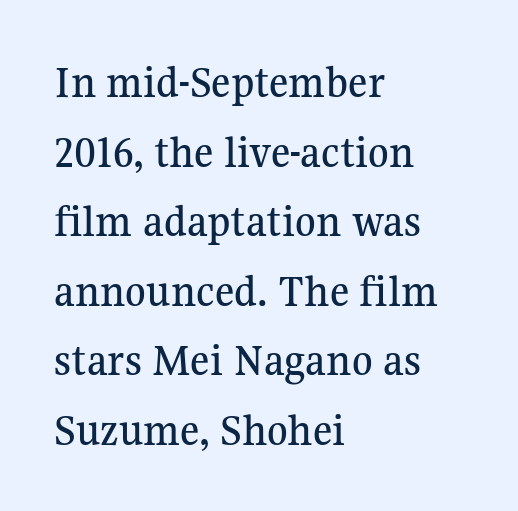
Q: Is the text italic (slanted)? A: No, it is upright.
Q: Is the typeface a serif or a sans-serif typeface? A: Serif.
Q: Is the text underlined? A: No.
Q: How is the paragraph aligned? A: Left-aligned.
Q: Is the spacing between letters normal or unusually wide? A: Normal.
Q: Is the spacing between lines tight, normal or loose? A: Normal.
Q: Width (condensed, normal, or wide)? A: Normal.
Q: Stroke contrast? A: Medium.
Q: x-height? A: Medium.
Q: Monospaced? A: No.
